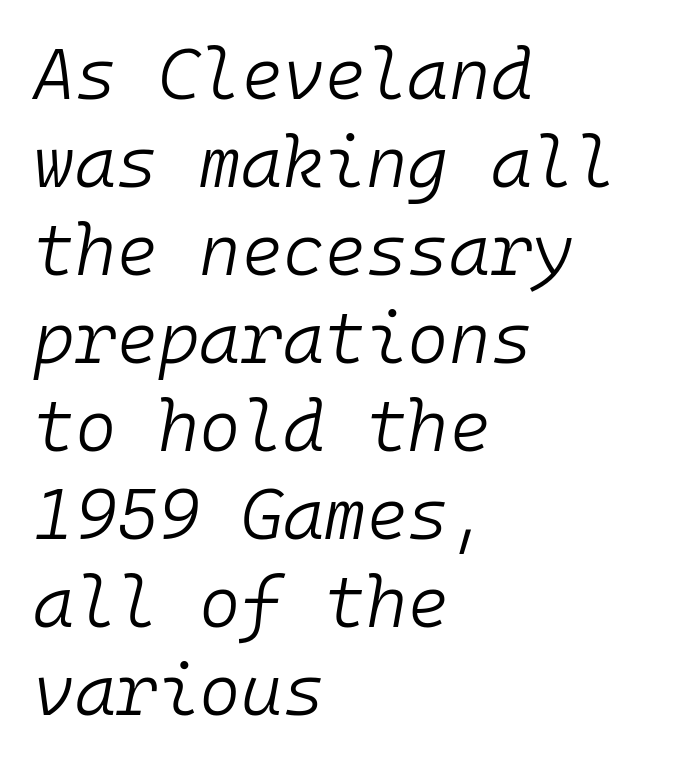
The image shows 71 px light type, italic (leaning right), monospaced; set left-aligned, line spacing 1.24x, normal letter spacing, not underlined; low stroke contrast and a medium x-height.
